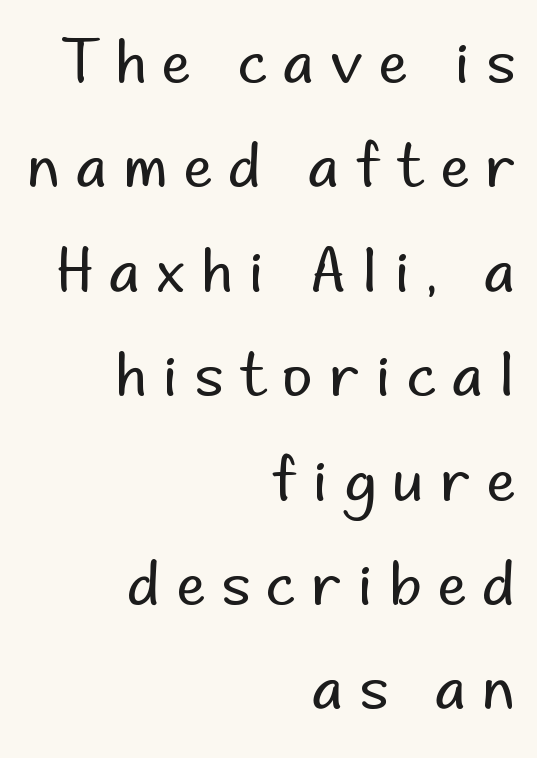
Heaviness? Minimal to ordinary, like unemphasized prose. A bare baseline throughout the passage. Tracking value appears strongly positive — letters spread wide. Quick note: not italic, upright.
